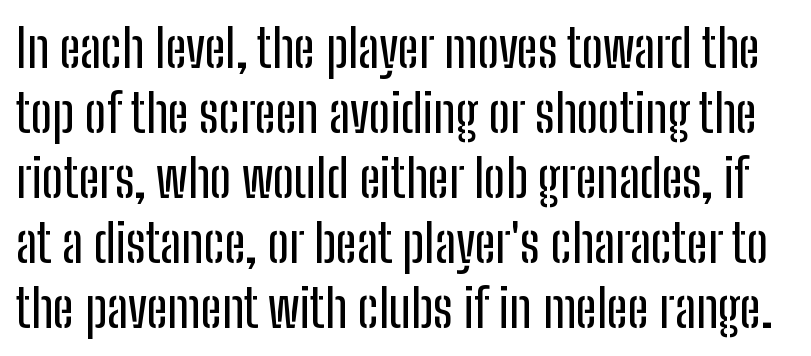
{"serif": "no", "italic": "no", "width": "condensed", "stroke_contrast": "low", "x_height": "medium", "monospaced": "no", "underline": "no", "line_spacing": "normal", "line_spacing_ratio": 1.25, "letter_spacing": "normal", "letter_spacing_em": 0.0, "glyph_px": 52}
